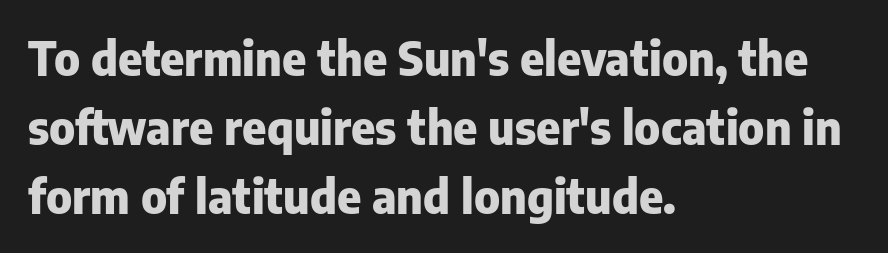
Each word holds together tightly as a unit, with standard inter-letter gaps. This sample has the flowing, uneven cadence of proportional lettering. Every row of glyphs begins at an identical x-position on the left. This is the regular roman posture of the typeface.
